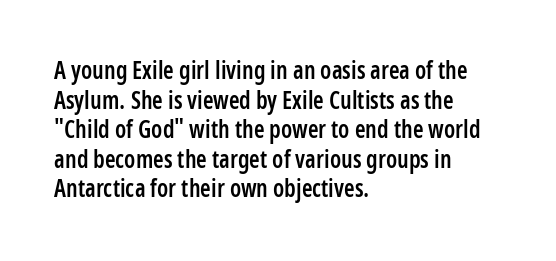
A bare baseline throughout the passage. Compared with a centered layout, this one pins lines to the left instead. This is moderately heavy type, rendered in semibold. The letters sit at their default tracking, neither squeezed nor spread. This sample uses an upright cut, with every glyph sitting square on the baseline.
